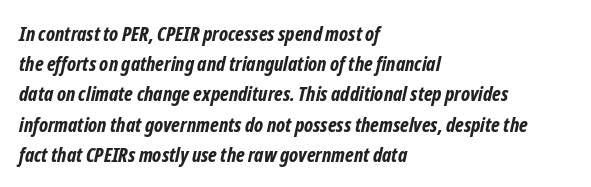
The image shows 20 px bold type; set left-aligned, normal line spacing (1.51x), normal letter spacing, not underlined.
